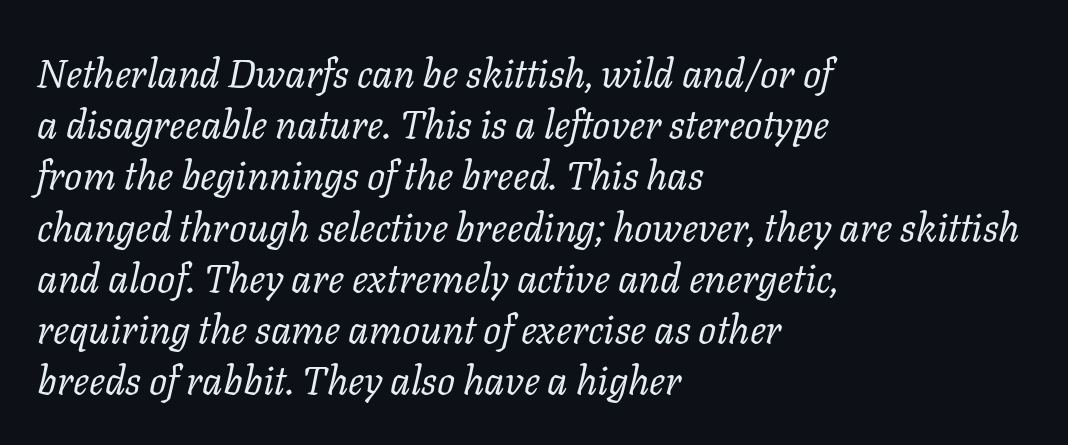
Characters are canted at an angle relative to the baseline's perpendicular. The letterforms sit shoulder to shoulder at normal distance. Typographically, this falls in the serif category. Whoever set this chose a conventional vertical rhythm.
